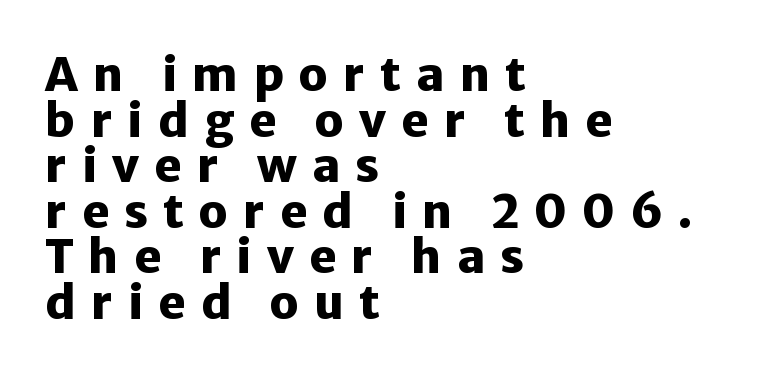
The image shows 46 px heavy sans-serif type, upright; set left-aligned, tight line spacing (0.99x), unusually wide letter spacing (+0.33 em), not underlined; low stroke contrast and a medium x-height.
